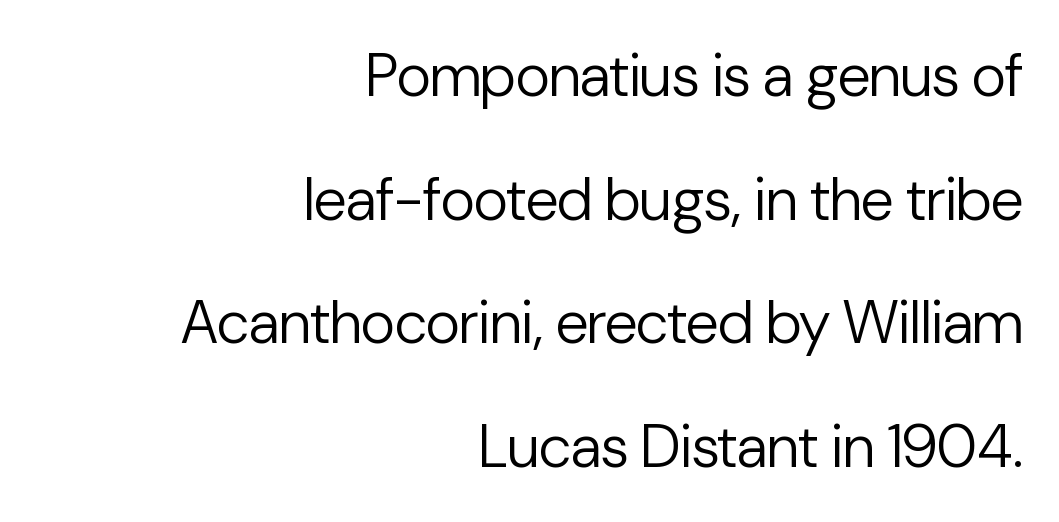
Designer's note — italics off, roman on. Tracking here is standard; glyphs follow each other at the usual distance. The block of text is sparse from top to bottom, with ample space between rows. The space beneath each line is pristine and unruled. This is not heavy type; no bold has been used. Typeset ragged left — the right edge is the straight one.
